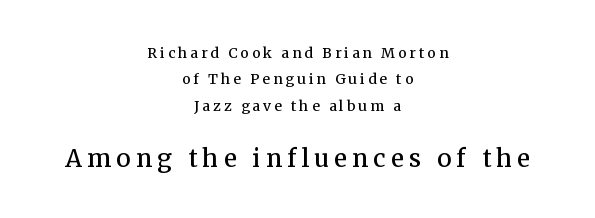
Q: Is the text bold? A: Semi-bold.
Q: Is the text italic (slanted)? A: No, it is upright.
Q: Is the text underlined? A: No.
Q: How is the paragraph aligned? A: Centered.
Q: Is the spacing between letters normal or unusually wide? A: Unusually wide.
Q: Which block of text is set in a larger size, the first (top) or the second (bottom)? A: The second (bottom) one.
